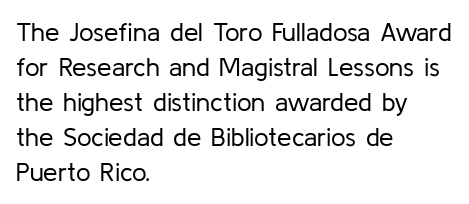
Q: Is the text bold? A: No.
Q: Is the text italic (slanted)? A: No, it is upright.
Q: Is the text underlined? A: No.
Q: How is the paragraph aligned? A: Left-aligned.
Q: Is the spacing between letters normal or unusually wide? A: Normal.
Q: Is the spacing between lines tight, normal or loose? A: Normal.
